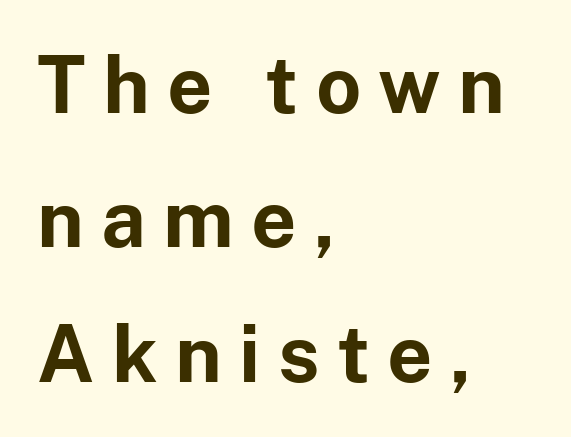
{"serif": "no", "italic": "no", "bold": "yes", "weight": "bold", "width": "normal", "stroke_contrast": "low", "x_height": "medium", "monospaced": "no", "underline": "no", "align": "left", "line_spacing": "normal", "line_spacing_ratio": 1.7, "letter_spacing": "wide", "letter_spacing_em": 0.22, "glyph_px": 79}
